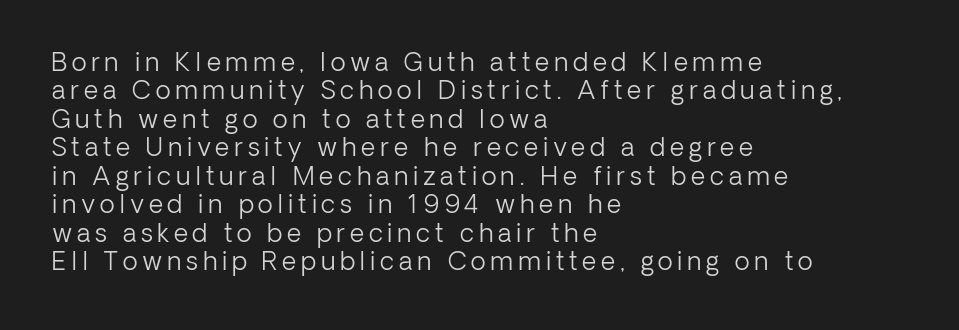
Bare-footed words on every line. Cramped leading. Is there any slant? The stems are plumb. The paragraph shown leans on its left margin.
